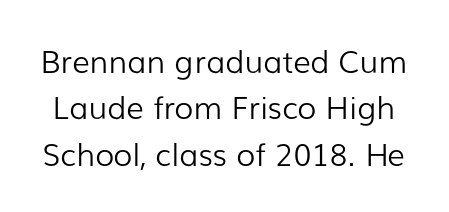
The image shows 31 px light sans-serif type, upright; set normal line spacing (1.5x), normal letter spacing, not underlined; low stroke contrast and a medium x-height.
